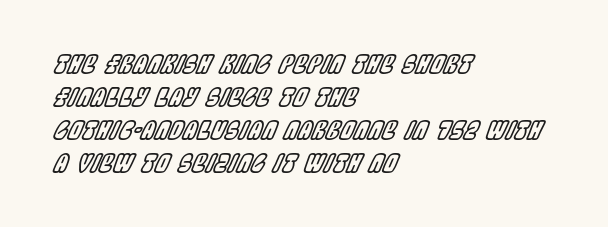
{"italic": "yes", "lean": "right", "slant_degrees": 22, "underline": "no", "align": "left", "line_spacing": "normal", "line_spacing_ratio": 1.32, "letter_spacing": "normal", "letter_spacing_em": 0.0, "glyph_px": 25}
